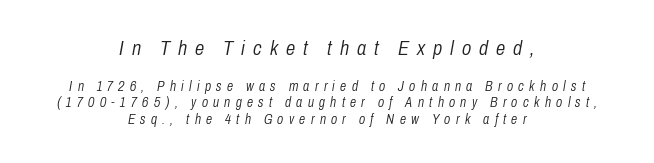
The image shows 21 px text type, italic (leaning right); set centered, line spacing 1.18x, unusually wide letter spacing (+0.38 em), not underlined; the first (top) block is 1.5x larger.
